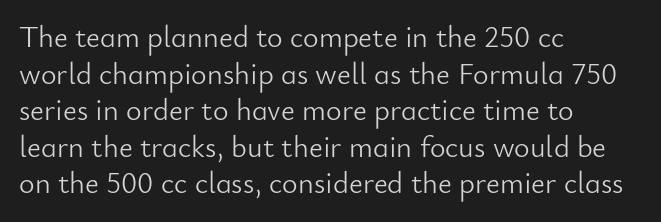
The image shows 30 px light sans-serif type, upright; set left-aligned, line spacing 1.22x, normal letter spacing, not underlined; low stroke contrast and a small x-height.
